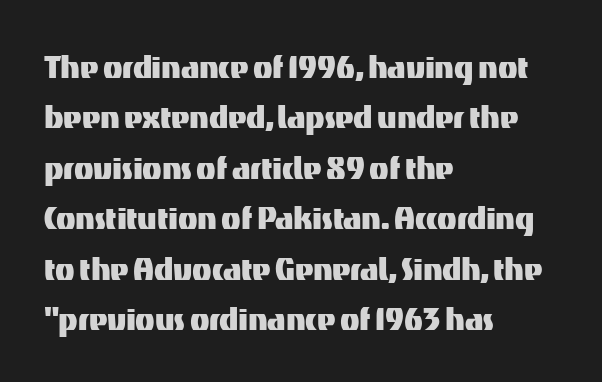
{"serif": "no", "italic": "no", "width": "normal", "stroke_contrast": "medium", "x_height": "medium", "monospaced": "no", "underline": "no", "align": "left", "line_spacing": "normal", "line_spacing_ratio": 1.26, "letter_spacing": "normal", "letter_spacing_em": 0.0, "glyph_px": 40}
